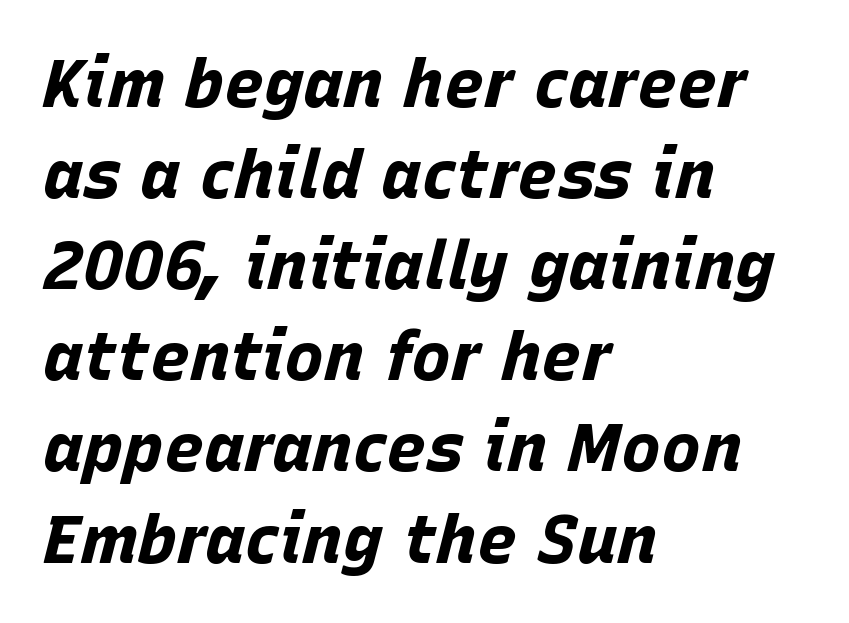
Visually the block forms a straight wall on the left and a jagged coastline on the right. Emphasis-style slanted type is in use. The passage shown is typed in a proportional face where columns would drift. The letterforms sit shoulder to shoulder at normal distance. Underline: absent.
